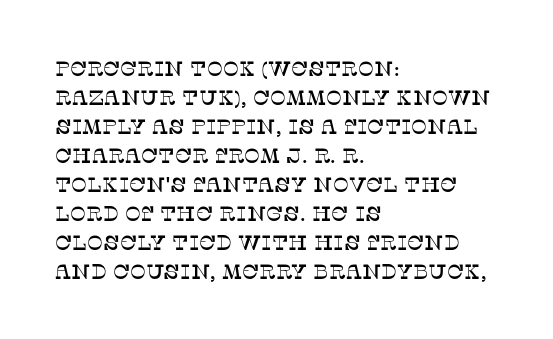
Does the leading feel generous? No, just average. Nobody touched the tracking dial on this one. This is the regular roman posture of the typeface. Visually the block forms a straight wall on the left and a jagged coastline on the right.
